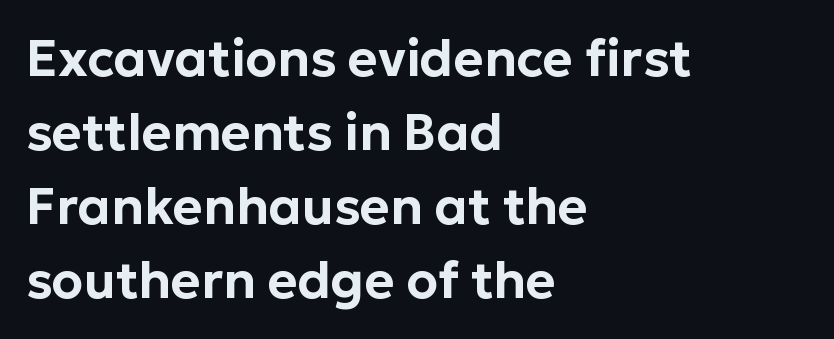
Q: Is the text italic (slanted)? A: No, it is upright.
Q: Is the typeface a serif or a sans-serif typeface? A: Sans-serif.
Q: Is the text underlined? A: No.
Q: How is the paragraph aligned? A: Left-aligned.
Q: Is the spacing between letters normal or unusually wide? A: Normal.
Q: Is the spacing between lines tight, normal or loose? A: Normal.
Q: Width (condensed, normal, or wide)? A: Normal.
Q: Stroke contrast? A: Low.
Q: x-height? A: Medium.
Q: Monospaced? A: No.
